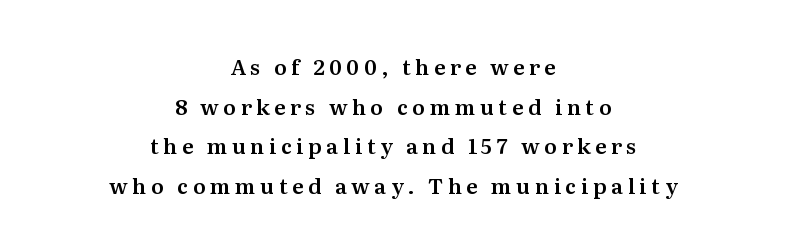
Q: Is the text italic (slanted)? A: No, it is upright.
Q: Is the text underlined? A: No.
Q: How is the paragraph aligned? A: Centered.
Q: Is the spacing between letters normal or unusually wide? A: Unusually wide.
